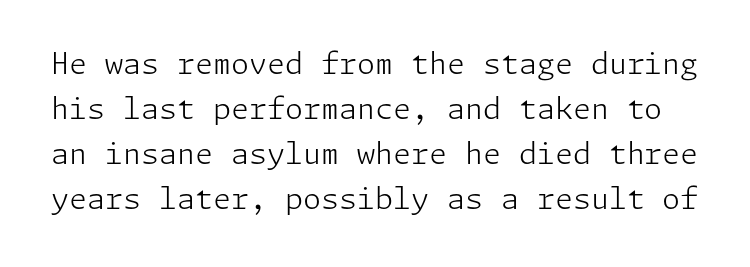
{"serif": "no", "italic": "no", "bold": "no", "weight": "light", "width": "normal", "stroke_contrast": "low", "x_height": "medium", "underline": "no", "line_spacing": "normal", "line_spacing_ratio": 1.55, "letter_spacing": "normal", "letter_spacing_em": 0.0, "glyph_px": 29}
